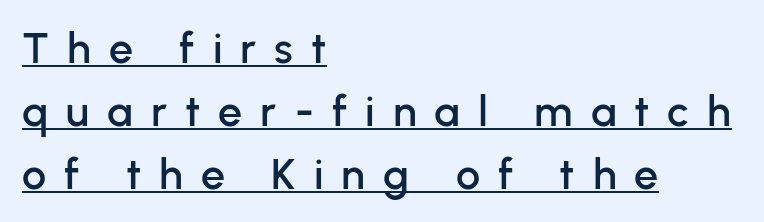
The image shows 43 px sans-serif type, upright; set left-aligned, normal line spacing (1.46x), unusually wide letter spacing (+0.42 em), underlined; low stroke contrast and a medium x-height.
